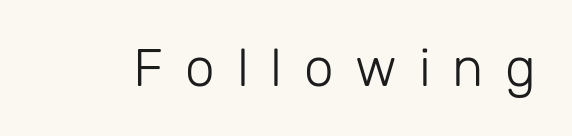
{"serif": "no", "italic": "no", "bold": "no", "weight": "light", "width": "normal", "stroke_contrast": "low", "x_height": "medium", "monospaced": "no", "underline": "no", "letter_spacing": "wide", "letter_spacing_em": 0.41, "glyph_px": 53}
